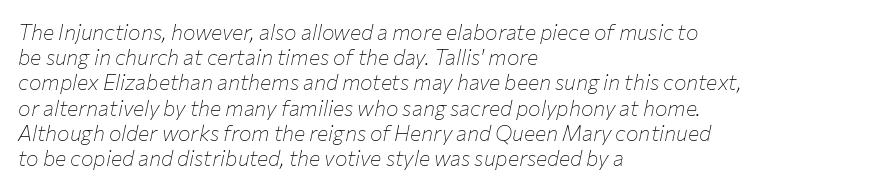
Posture: slanted. Nothing unusual about the tracking: characters are spaced as the font intends. Stems here are at most as thick as an everyday book face. The compositor pushed each line to the left boundary. The baseline area is clear.
